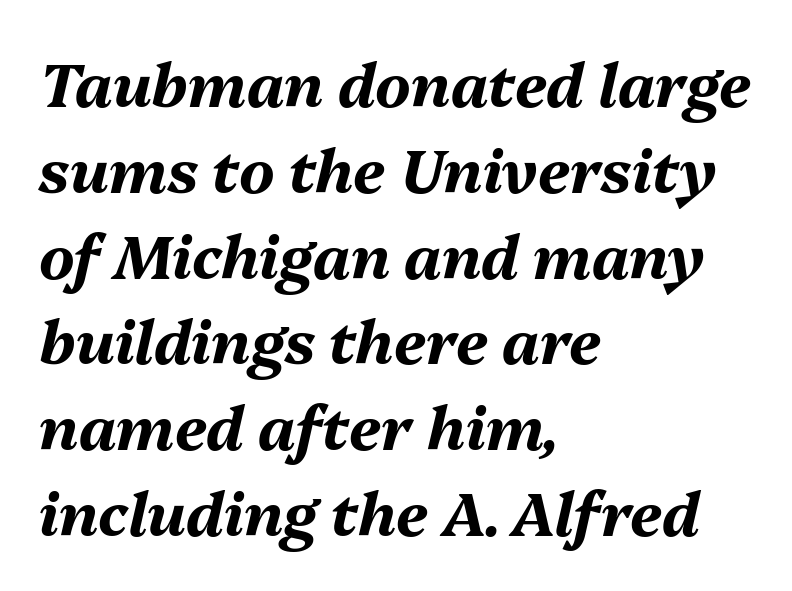
The image shows 60 px bold type, italic (leaning right); set left-aligned, normal line spacing (1.43x), normal letter spacing, not underlined; medium stroke contrast and a medium x-height.
